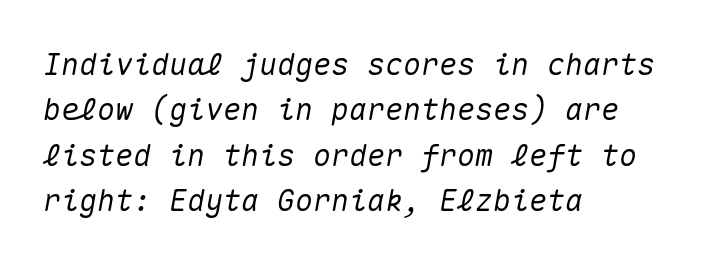
This sample has the even, mechanical cadence of fixed-width lettering. Anything drawn beneath the words? Only blank space. The lines sit at an ordinary, default distance from one another. Typeset ragged right — the left edge is the straight one. Notice how the stems are inclined rather than vertical — that's the hallmark of italics. Between one letter and the next there's only the usual sliver of space.
